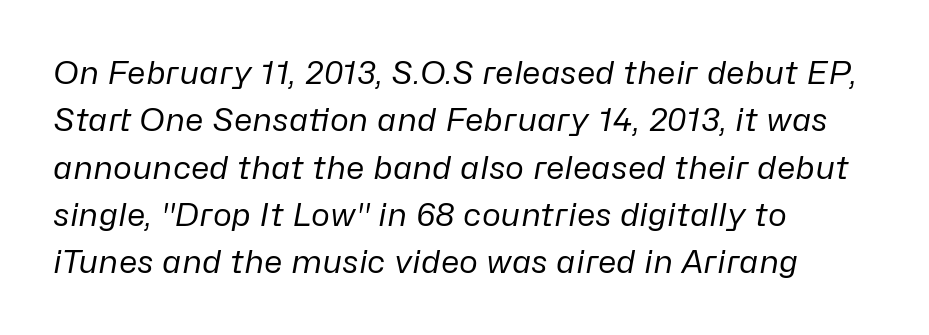
Q: Is the text bold? A: No.
Q: Is the text italic (slanted)? A: Yes, it leans right by about 10 degrees.
Q: Is the text underlined? A: No.
Q: How is the paragraph aligned? A: Left-aligned.
Q: Is the spacing between letters normal or unusually wide? A: Normal.
Q: Is the spacing between lines tight, normal or loose? A: Normal.
Q: Width (condensed, normal, or wide)? A: Normal.
Q: Stroke contrast? A: Low.
Q: x-height? A: Medium.
Q: Monospaced? A: No.
